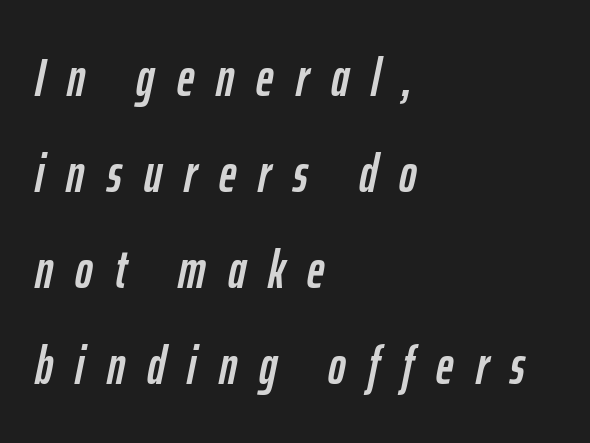
The image shows 53 px condensed type, italic (leaning right); set left-aligned, line spacing 1.81x, unusually wide letter spacing (+0.42 em), not underlined; low stroke contrast and a medium x-height.
